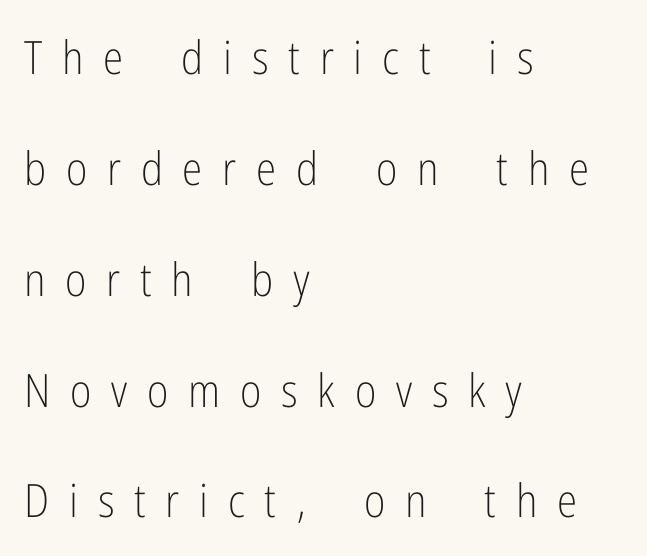
Is this a sans? Yes — the strokes have no serifs. Stem width sits at or under what a default text font uses. Posture: vertical. Alignment: flush left. Spacing verdict: proportional, widths tailored to each character. The rendering inserts visible extra space after every character.
